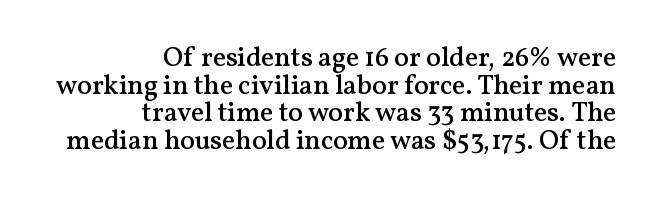
The type sits square on the baseline with zero lean. A student would call this right alignment; a typographer would say flush right, rag left. The gap between lines stays unmarked. Look at the tracking — it's just the regular setting, nothing added. One glance says dense: line gaps are narrower than usual. A somewhat darkened texture: the type is semibold rather than bold.
